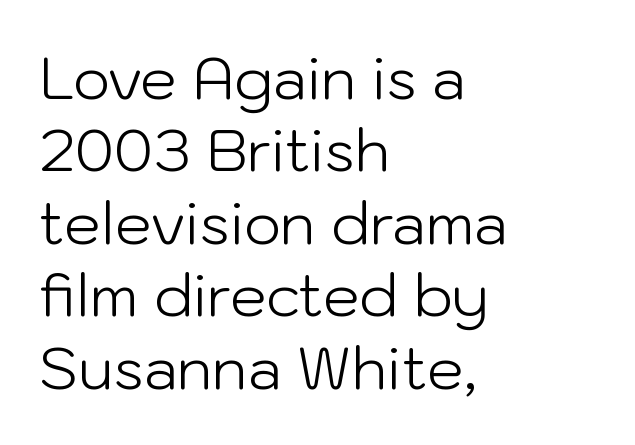
Unlike a traditional serif, this face leaves its strokes unadorned. Each letter keeps its own natural width here, so spacing adapts to shape. The glyphs are unaccompanied by any horizontal stroke below them. These lines sit exactly where default settings would place them.
